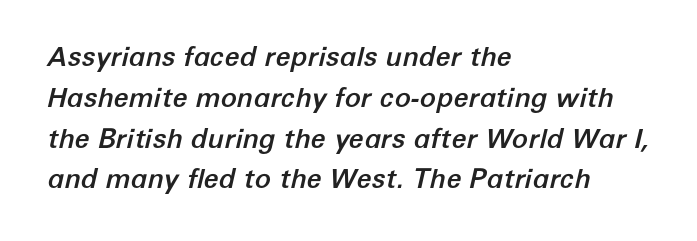
Descender tails drop into unmarked territory. The space between consecutive lines is moderate. The face used here is rendered with its standard letterfit. This rendering uses left alignment, leaving the right contour irregular. Designer's note — italics engaged.
